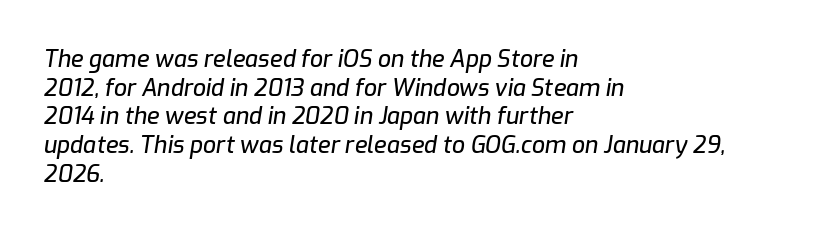
{"italic": "yes", "lean": "right", "slant_degrees": 9, "underline": "no", "align": "left", "line_spacing": "normal", "line_spacing_ratio": 1.25, "letter_spacing": "normal", "letter_spacing_em": 0.0, "glyph_px": 23}
